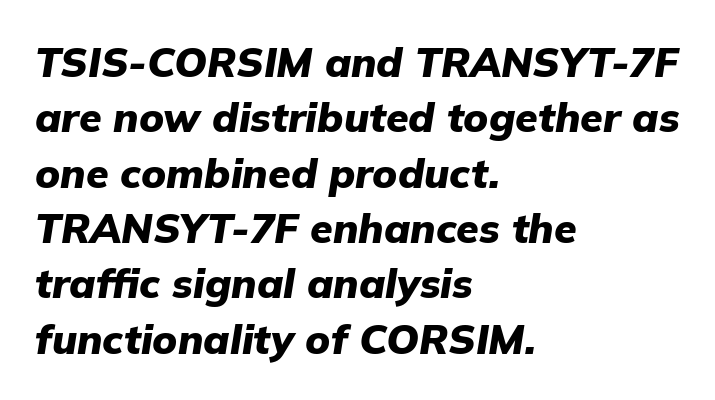
{"italic": "yes", "lean": "right", "slant_degrees": 9, "bold": "yes", "weight": "heavy", "width": "normal", "stroke_contrast": "low", "x_height": "medium", "monospaced": "no", "underline": "no", "align": "left", "line_spacing": "normal", "line_spacing_ratio": 1.35, "letter_spacing": "normal", "letter_spacing_em": 0.0, "glyph_px": 41}
